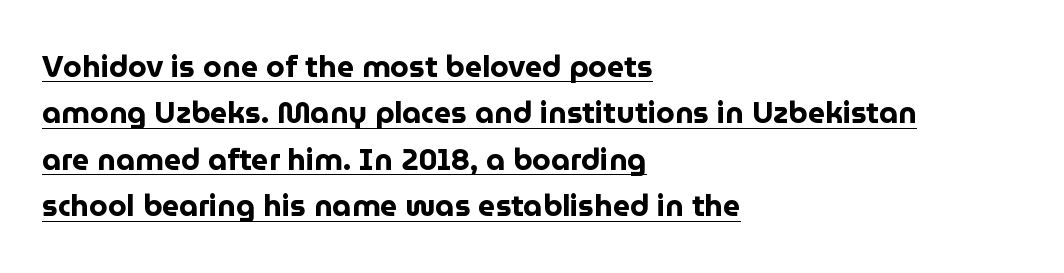
Q: Is the text bold? A: Yes.
Q: Is the text italic (slanted)? A: No, it is upright.
Q: Is the typeface a serif or a sans-serif typeface? A: Sans-serif.
Q: Is the text underlined? A: Yes.
Q: How is the paragraph aligned? A: Left-aligned.
Q: Is the spacing between letters normal or unusually wide? A: Normal.
Q: Is the spacing between lines tight, normal or loose? A: Normal.
Q: Width (condensed, normal, or wide)? A: Normal.
Q: Stroke contrast? A: Low.
Q: x-height? A: Medium.
Q: Monospaced? A: No.
